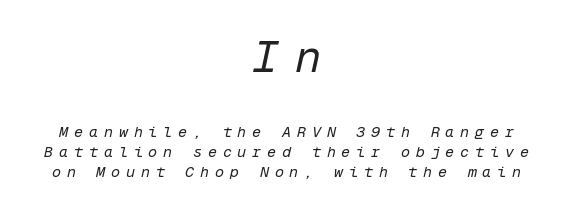
Q: Is the text bold? A: No.
Q: Is the text italic (slanted)? A: Yes, it leans right by about 12 degrees.
Q: Is the text underlined? A: No.
Q: How is the paragraph aligned? A: Centered.
Q: Is the spacing between letters normal or unusually wide? A: Unusually wide.
Q: Is the spacing between lines tight, normal or loose? A: Normal.
Q: Which block of text is set in a larger size, the first (top) or the second (bottom)? A: The first (top) one.
Q: Width (condensed, normal, or wide)? A: Normal.
Q: Stroke contrast? A: Low.
Q: x-height? A: Medium.
Q: Monospaced? A: Yes.
